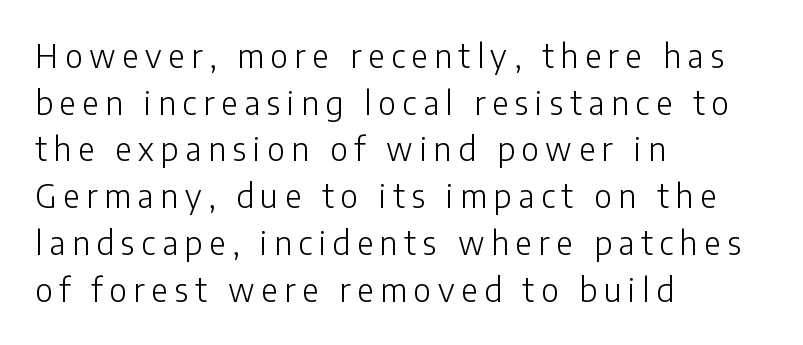
Unmarked baselines from the first word to the last. This is sans-serif lettering, the kind often seen on screens and signage. Regular leading. Vertical strokes here are truly vertical.
